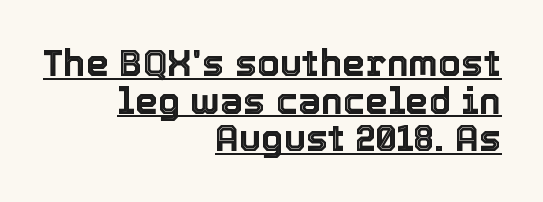
The lines in this sample share a right terminus and differ only in where they begin. You can see a thin bar hugging the bottom of the glyphs. Inter-character spacing is left at the font's built-in metrics. Each letter keeps its own natural width here, so spacing adapts to shape.
